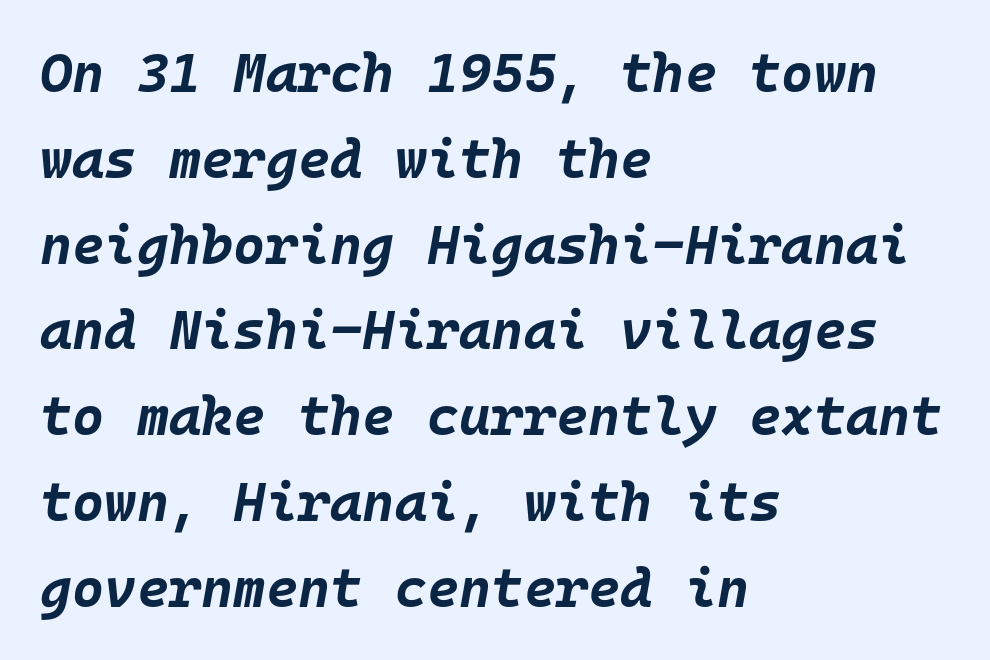
{"italic": "yes", "lean": "right", "slant_degrees": 10, "bold": "yes", "weight": "bold", "width": "normal", "stroke_contrast": "low", "x_height": "large", "monospaced": "yes", "underline": "no", "align": "left", "line_spacing": "normal", "line_spacing_ratio": 1.56, "letter_spacing": "normal", "letter_spacing_em": 0.0, "glyph_px": 55}
